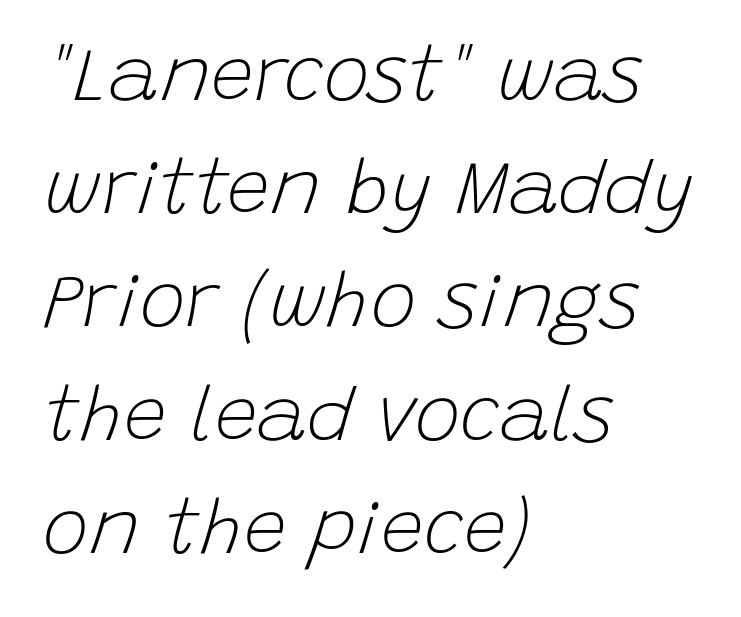
The lettering tilts uniformly, giving the passage an italic look. Each line starts at the same left margin while the right side varies. The area under the type is left untouched. You could not count columns in this text — the font is proportionally spaced.
